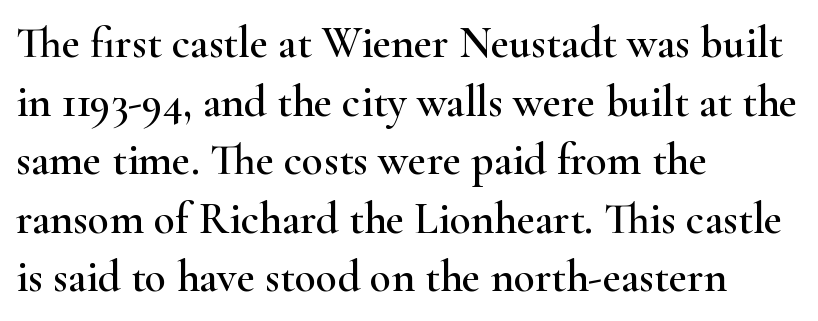
The letterforms sit shoulder to shoulder at normal distance. The typography opts for an upright posture over an oblique one. In terms of leading, this rendering sits right in the middle. Letters rest on an invisible, unmarked baseline.
